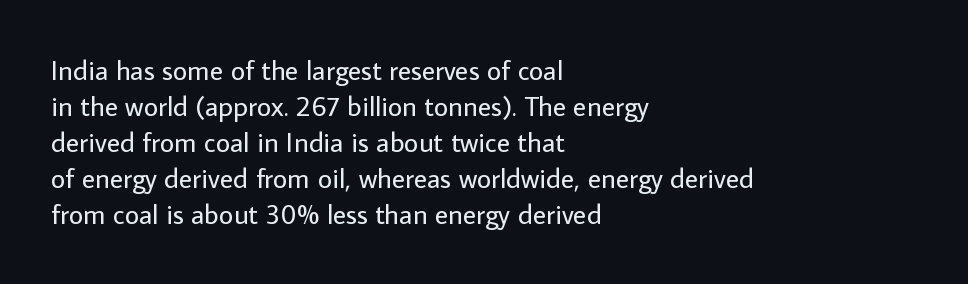
{"serif": "no", "italic": "no", "bold": "no", "weight": "regular", "width": "normal", "stroke_contrast": "low", "x_height": "medium", "monospaced": "no", "underline": "no", "align": "left", "line_spacing": "normal", "line_spacing_ratio": 1.29, "letter_spacing": "normal", "letter_spacing_em": 0.0, "glyph_px": 28}
